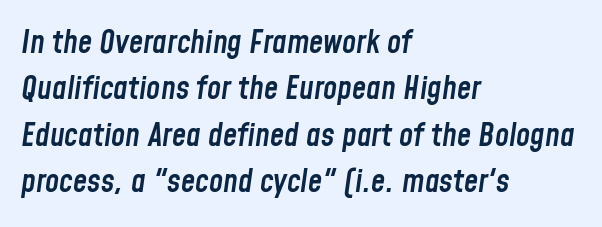
The image shows 32 px semibold, condensed type, italic (leaning right); set left-aligned, normal line spacing (1.45x), normal letter spacing, not underlined; low stroke contrast and a medium x-height.
